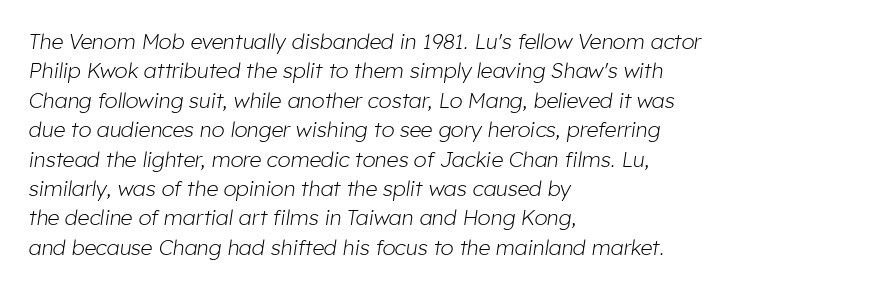
The letterforms sit at book weight or below. Successive baselines arrive at the customary interval. The specimen omits any rule beneath the text block's lines. Tracking here is standard; glyphs follow each other at the usual distance. Every row of glyphs begins at an identical x-position on the left.
